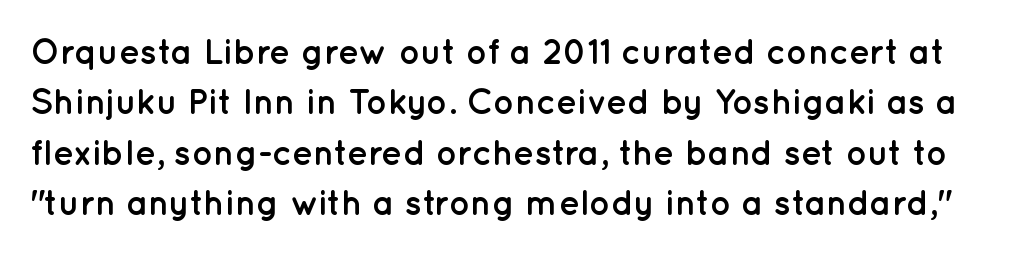
The passage shown has conventional tracking throughout. Chunky letters — that's bold for sure. Quick note: underline off. The passage shown is typed in a proportional face where columns would drift.
